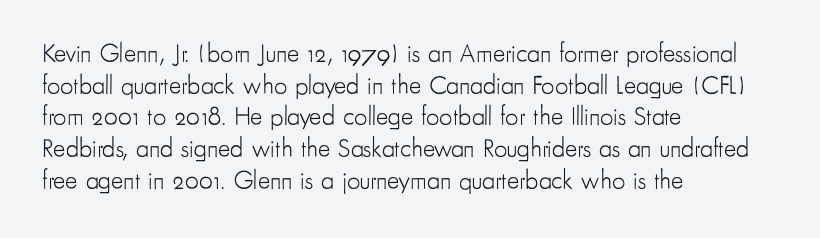
Q: Is the text bold? A: No.
Q: Is the text italic (slanted)? A: No, it is upright.
Q: Is the text underlined? A: No.
Q: How is the paragraph aligned? A: Left-aligned.
Q: Is the spacing between letters normal or unusually wide? A: Normal.
